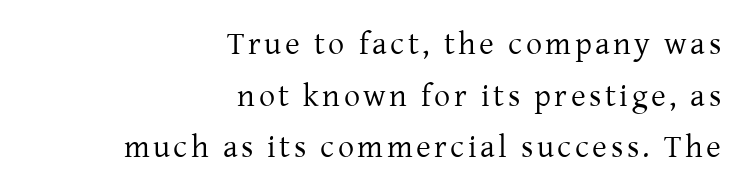
Q: Is the text bold? A: No.
Q: Is the text italic (slanted)? A: No, it is upright.
Q: Is the typeface a serif or a sans-serif typeface? A: Serif.
Q: Is the text underlined? A: No.
Q: How is the paragraph aligned? A: Right-aligned.
Q: Is the spacing between lines tight, normal or loose? A: Normal.
Q: Width (condensed, normal, or wide)? A: Normal.
Q: Stroke contrast? A: Low.
Q: x-height? A: Medium.
Q: Monospaced? A: No.
